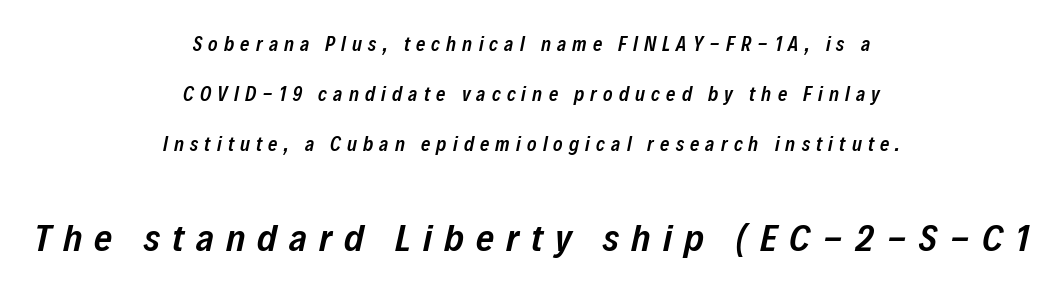
{"italic": "yes", "lean": "right", "slant_degrees": 12, "bold": "semi", "weight": "semibold", "width": "condensed", "stroke_contrast": "low", "x_height": "medium", "monospaced": "no", "underline": "no", "align": "center", "line_spacing": "loose", "line_spacing_ratio": 2.5, "letter_spacing": "wide", "letter_spacing_em": 0.31, "larger_block": "second", "size_ratio": 1.95, "glyph_px": 39}
